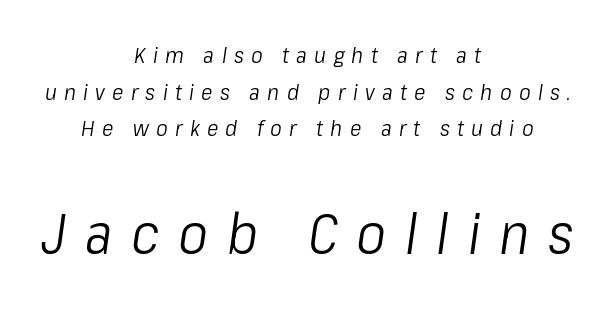
{"italic": "yes", "lean": "right", "slant_degrees": 8, "bold": "no", "weight": "light", "width": "condensed", "stroke_contrast": "low", "x_height": "medium", "monospaced": "no", "underline": "no", "align": "center", "line_spacing": "normal", "line_spacing_ratio": 1.67, "letter_spacing": "wide", "letter_spacing_em": 0.33, "larger_block": "second", "size_ratio": 2.55, "glyph_px": 56}
